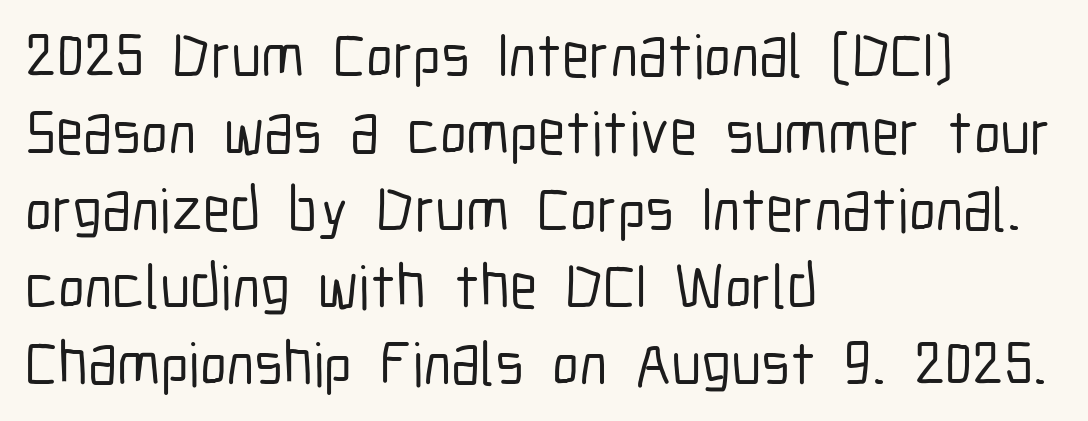
The foot of each line stays bare and open. Does the type have serifs? No, each stem ends abruptly. Compared with typical body copy, the letter spacing here is the same. A roman cut, with each character standing at attention.
